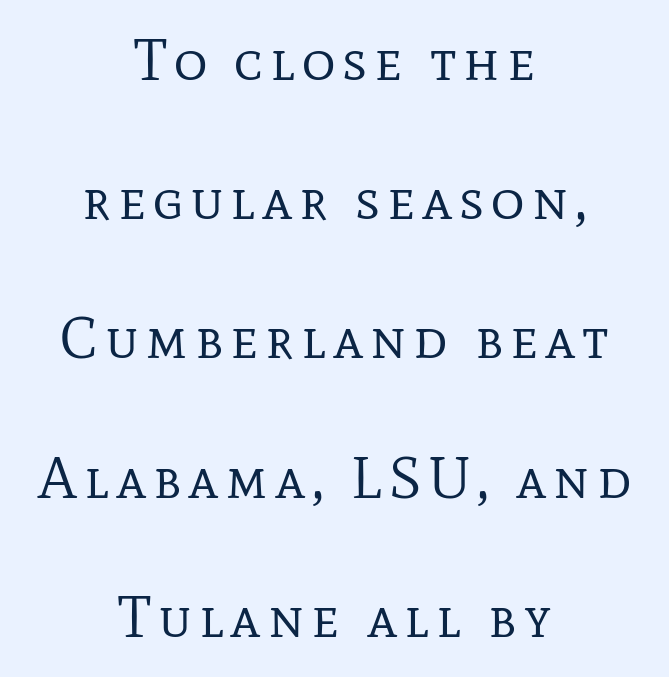
Honestly, there is no underline to notice here at all. The typography opts for an upright posture over an oblique one. Note the varied advance widths — an 'i' is clearly narrower than an 'm'. The rendering uses a large line-height, opening up the rows. No letter is thick-stroked: the sample isn't bold.
